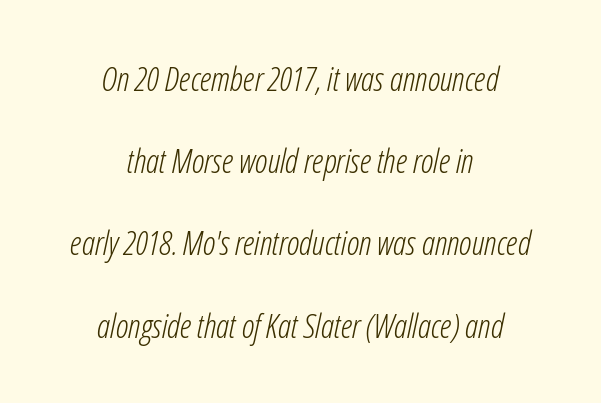
Q: Is the text bold? A: No.
Q: Is the text italic (slanted)? A: Yes, it leans right by about 12 degrees.
Q: Is the text underlined? A: No.
Q: How is the paragraph aligned? A: Centered.
Q: Is the spacing between letters normal or unusually wide? A: Normal.
Q: Is the spacing between lines tight, normal or loose? A: Loose.
Q: Width (condensed, normal, or wide)? A: Condensed.
Q: Stroke contrast? A: Low.
Q: x-height? A: Medium.
Q: Monospaced? A: No.
